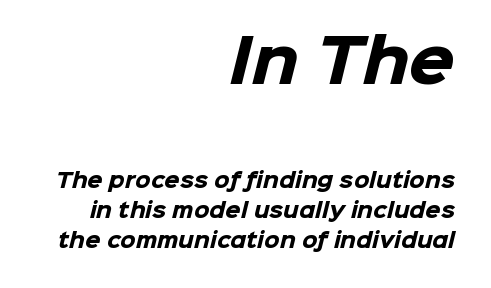
Q: Is the text bold? A: Yes.
Q: Is the typeface a serif or a sans-serif typeface? A: Sans-serif.
Q: Is the text underlined? A: No.
Q: How is the paragraph aligned? A: Right-aligned.
Q: Is the spacing between letters normal or unusually wide? A: Normal.
Q: Is the spacing between lines tight, normal or loose? A: Normal.
Q: Which block of text is set in a larger size, the first (top) or the second (bottom)? A: The first (top) one.
Q: Width (condensed, normal, or wide)? A: Normal.
Q: Stroke contrast? A: Low.
Q: x-height? A: Medium.
Q: Monospaced? A: No.
